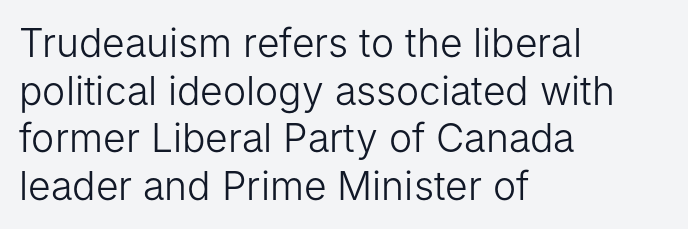
{"serif": "no", "italic": "no", "bold": "no", "weight": "light", "width": "normal", "stroke_contrast": "low", "x_height": "medium", "monospaced": "no", "underline": "no", "align": "left", "line_spacing_ratio": 1.22, "letter_spacing": "normal", "letter_spacing_em": 0.0, "glyph_px": 39}
